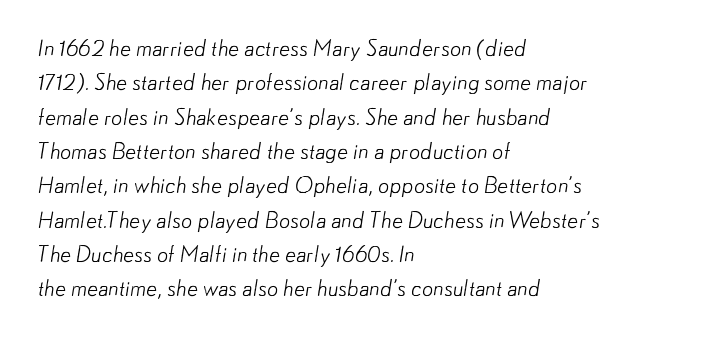
The image shows 22 px text type; set left-aligned, normal line spacing (1.56x), normal letter spacing, not underlined.
